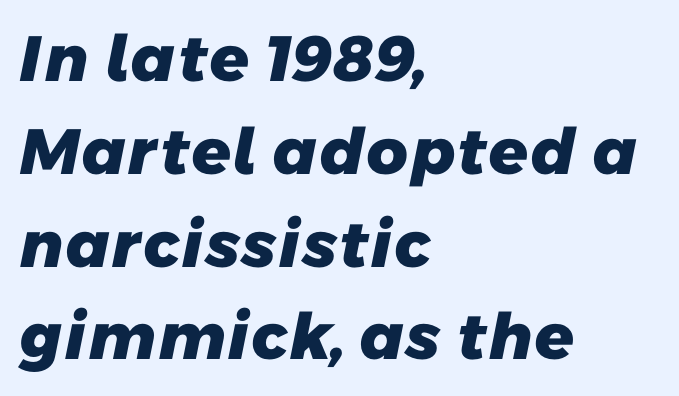
The image shows 64 px heavy sans-serif type; set left-aligned, normal line spacing (1.45x), normal letter spacing, not underlined; low stroke contrast and a medium x-height.
